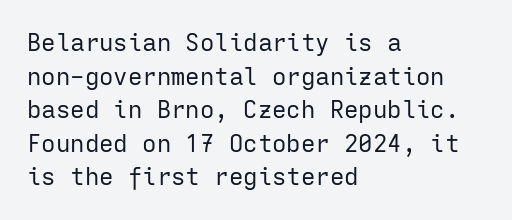
{"italic": "no", "bold": "no", "underline": "no", "align": "left", "line_spacing": "normal", "line_spacing_ratio": 1.4, "letter_spacing": "normal", "letter_spacing_em": 0.0, "glyph_px": 24}
